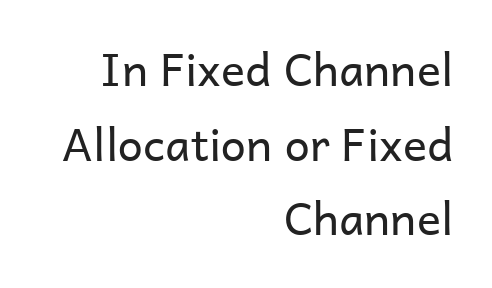
Students, note that the glyphs here touch the page at normal intervals. Summary of vertical rhythm: regular, with standard interline spacing. Here the designer chose a conventional face with non-uniform glyph widths. Each stroke keeps to a modest, everyday thickness or less. All the whitespace from short lines collects on the left.
